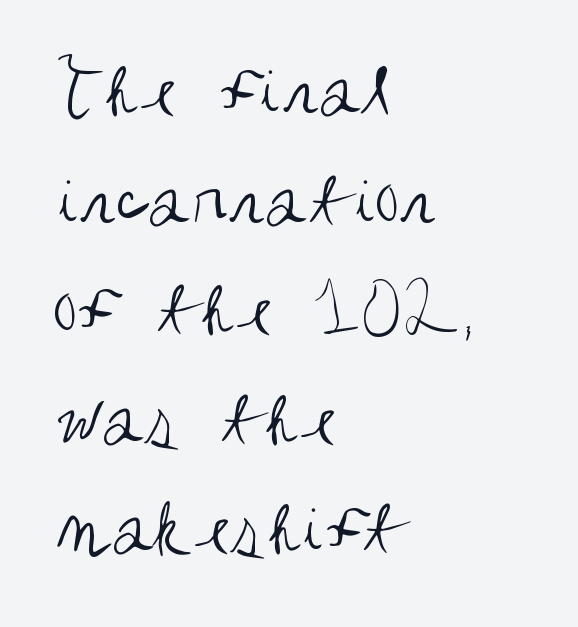
The image shows 80 px regular-weight, condensed sans-serif type; set left-aligned, normal line spacing (1.37x), normal letter spacing, not underlined; medium stroke contrast and a large x-height.
